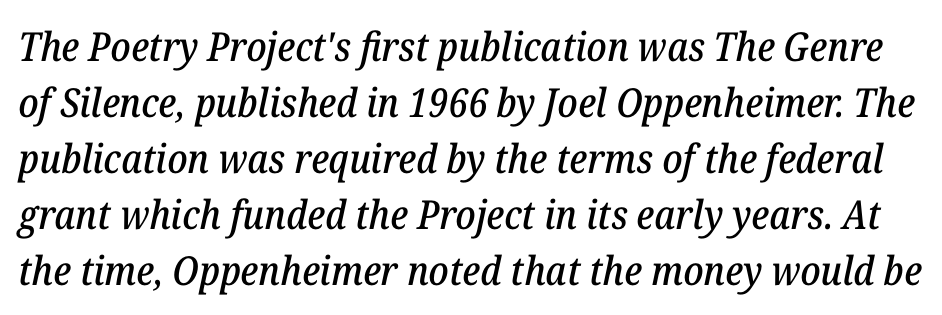
The image shows 40 px serif type, italic (leaning right); set normal line spacing (1.4x), normal letter spacing, not underlined; low stroke contrast and a medium x-height.
